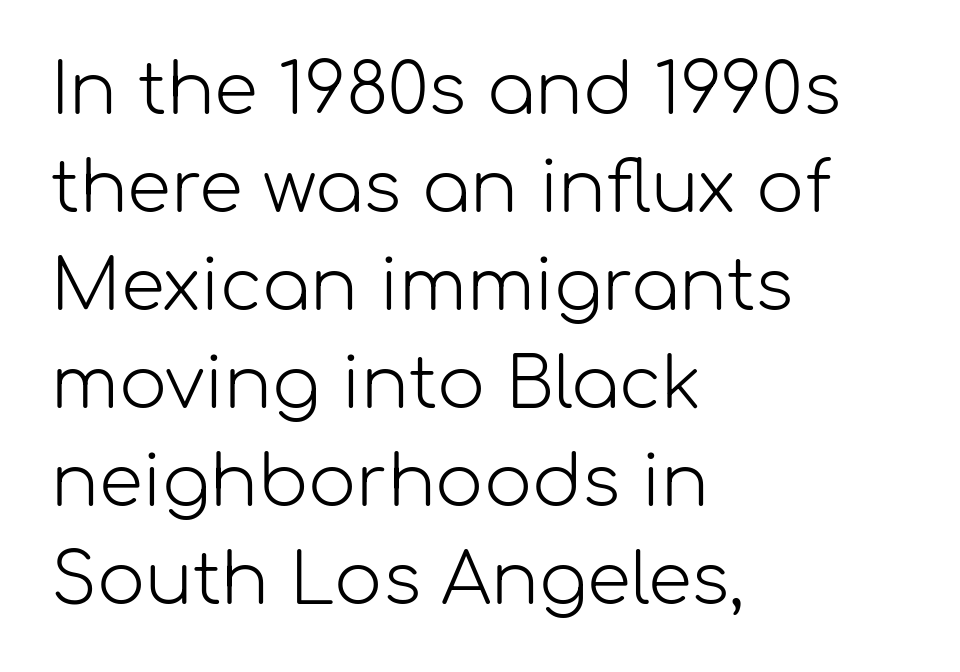
Notice how the stems are strictly vertical — no italics here. Lines of text with bare space underneath. One glance says typical: line gaps are just what's usual. The cut favours lightness, reaching ordinary text weight at its darkest.
